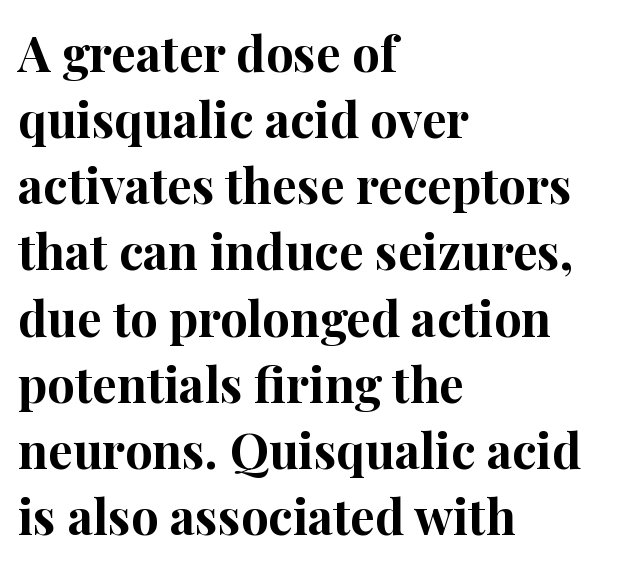
{"serif": "yes", "italic": "no", "bold": "yes", "weight": "bold", "width": "normal", "stroke_contrast": "high", "x_height": "medium", "monospaced": "no", "underline": "no", "align": "left", "line_spacing": "normal", "line_spacing_ratio": 1.35, "letter_spacing": "normal", "letter_spacing_em": 0.0, "glyph_px": 49}
